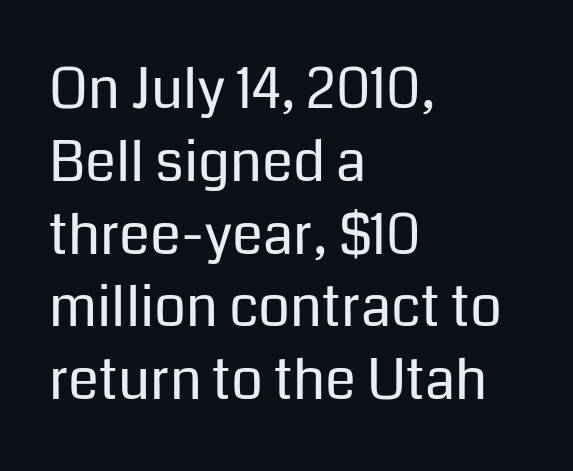
{"serif": "no", "italic": "no", "bold": "no", "weight": "regular", "width": "normal", "stroke_contrast": "low", "x_height": "medium", "monospaced": "no", "underline": "no", "align": "left", "line_spacing": "normal", "line_spacing_ratio": 1.3, "letter_spacing": "normal", "letter_spacing_em": 0.0, "glyph_px": 56}
